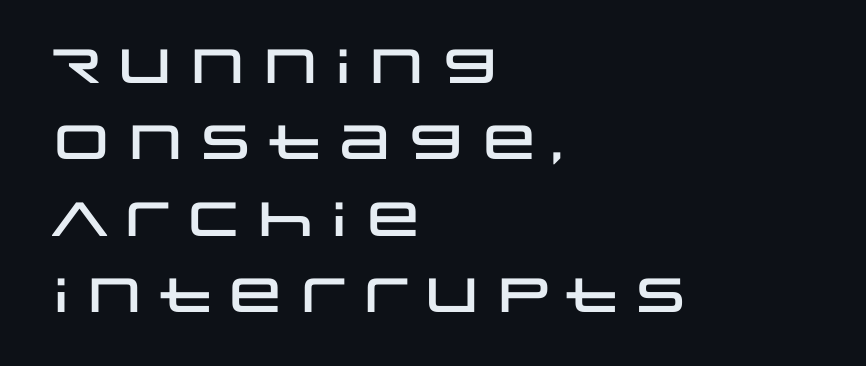
{"serif": "no", "italic": "no", "width": "wide", "stroke_contrast": "low", "x_height": "large", "monospaced": "no", "underline": "no", "align": "left", "line_spacing": "normal", "line_spacing_ratio": 1.59, "letter_spacing": "normal", "letter_spacing_em": 0.0, "glyph_px": 48}
